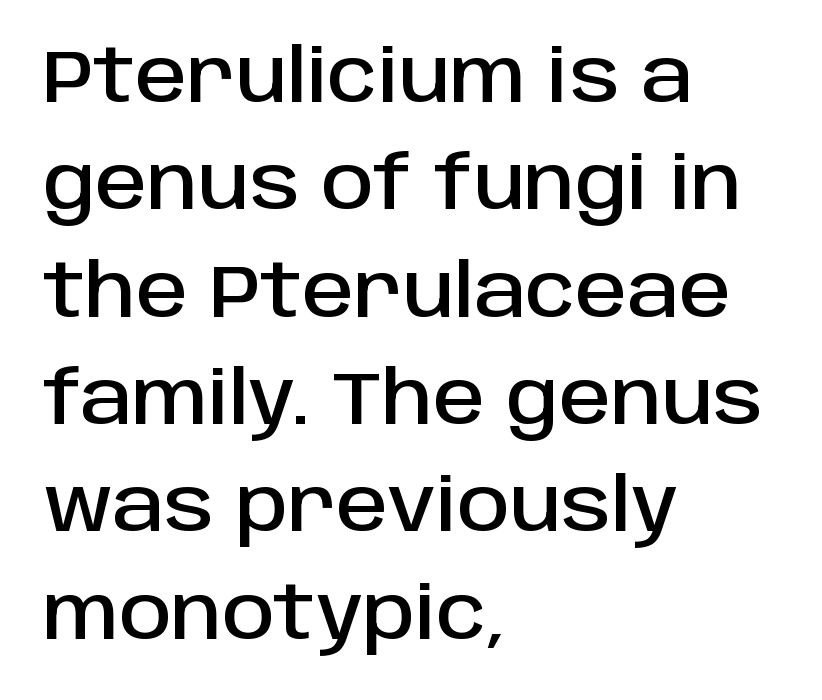
Type style note: lacks serifs. Here the glyphs are tracked normally, forming tight word shapes. The rendering anchors every line to the left-hand side. Every character sits straight up, as roman type does. Descenders are the only things crossing below the line.
